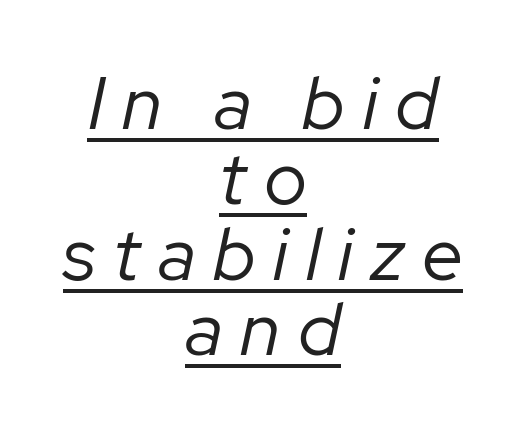
Looks like regular typesetting: each glyph gets only the width it needs. There's an unmistakable incline to the writing here. Does extra space separate the letters? Yes, quite a lot of it. Does the leading feel generous? Not at all — it's pinched. Casual observation: everything's sitting right in the middle. The typeface has the unassuming heft of standard copy or less.
